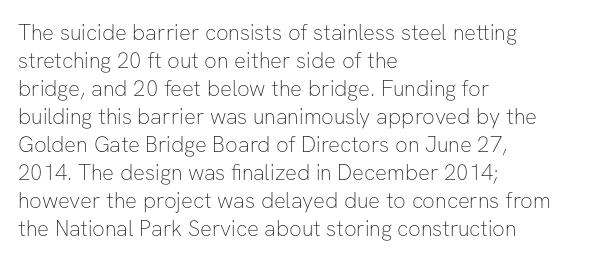
No extra ink here — the face is not bold. Students, observe: this is what conventionally led text looks like. Visually the block forms a straight wall on the left and a jagged coastline on the right. Clear beneath every line of the passage.
